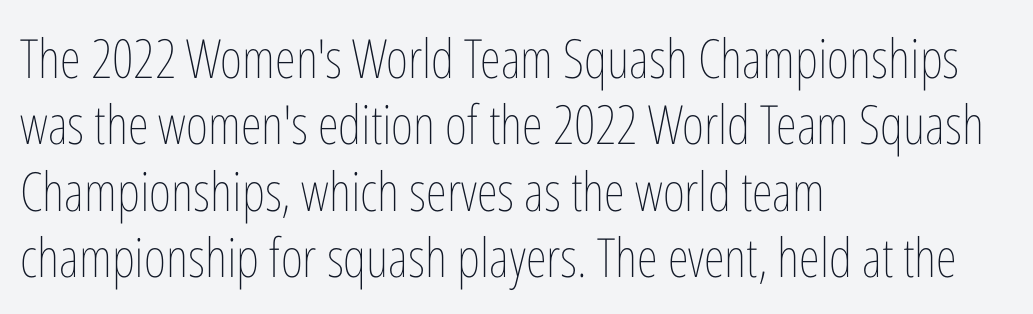
{"italic": "no", "bold": "no", "weight": "thin", "width": "condensed", "stroke_contrast": "low", "x_height": "medium", "monospaced": "no", "underline": "no", "align": "left", "line_spacing_ratio": 1.23, "letter_spacing": "normal", "letter_spacing_em": 0.0, "glyph_px": 54}
